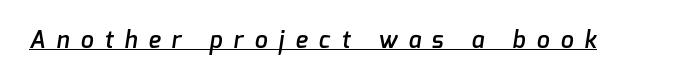
{"bold": "semi", "underline": "yes", "letter_spacing": "wide", "letter_spacing_em": 0.49, "glyph_px": 23}
